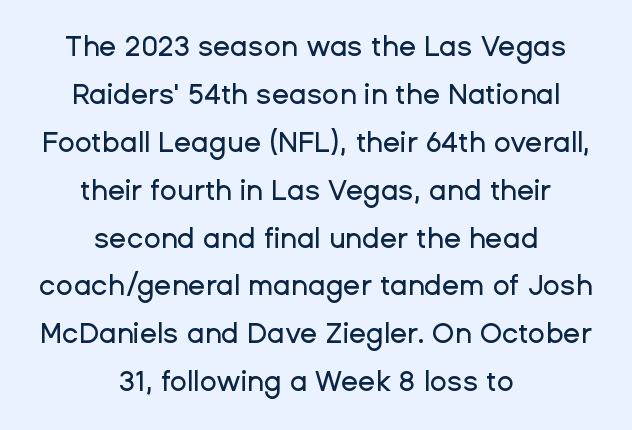
Q: Is the text italic (slanted)? A: No, it is upright.
Q: Is the typeface a serif or a sans-serif typeface? A: Sans-serif.
Q: Is the text underlined? A: No.
Q: How is the paragraph aligned? A: Centered.
Q: Is the spacing between letters normal or unusually wide? A: Normal.
Q: Width (condensed, normal, or wide)? A: Normal.
Q: Stroke contrast? A: Low.
Q: x-height? A: Medium.
Q: Monospaced? A: No.
